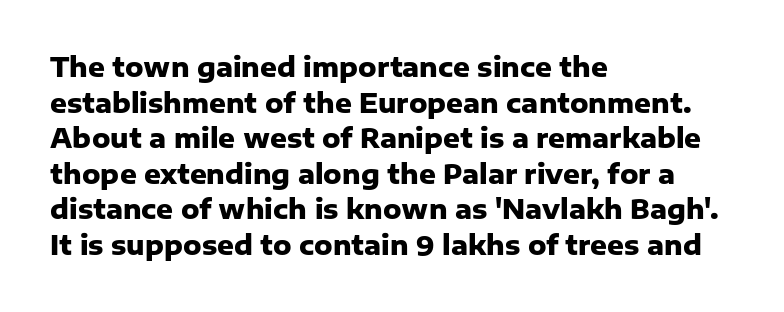
Q: Is the text bold? A: Yes.
Q: Is the text italic (slanted)? A: No, it is upright.
Q: Is the text underlined? A: No.
Q: How is the paragraph aligned? A: Left-aligned.
Q: Is the spacing between letters normal or unusually wide? A: Normal.
Q: Is the spacing between lines tight, normal or loose? A: Normal.
